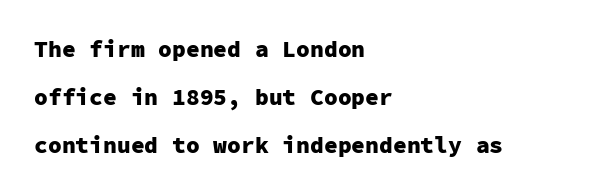
What's the leading like? Stretched, with rows far apart. Heft: maximum for text — a bold. Left-aligned paragraph, ragged on the right. The gaps between neighbouring characters are ordinary and unremarkable. Quick note: not italic, upright. A bare baseline throughout the passage.
